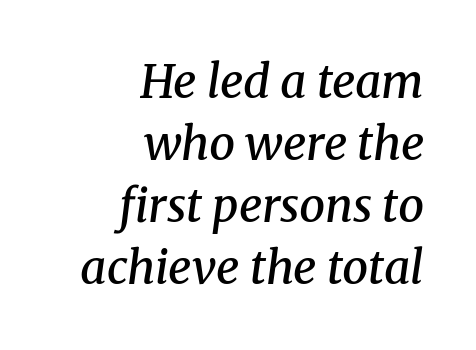
Yep, that's italic — everything's leaning. Descenders hang freely into open space. Looks like regular typesetting: each glyph gets only the width it needs. These words are printed semibold, heavier than regular yet not bold. Leading: standard. Each letter's strokes conclude with small projecting serifs.
